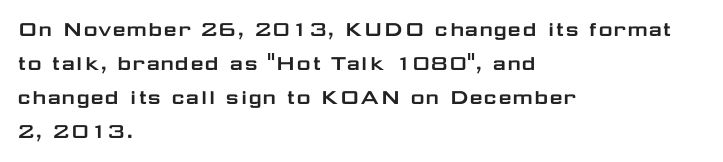
{"italic": "no", "underline": "no", "align": "left", "line_spacing": "normal", "line_spacing_ratio": 1.42, "letter_spacing": "normal", "letter_spacing_em": 0.0, "glyph_px": 24}
